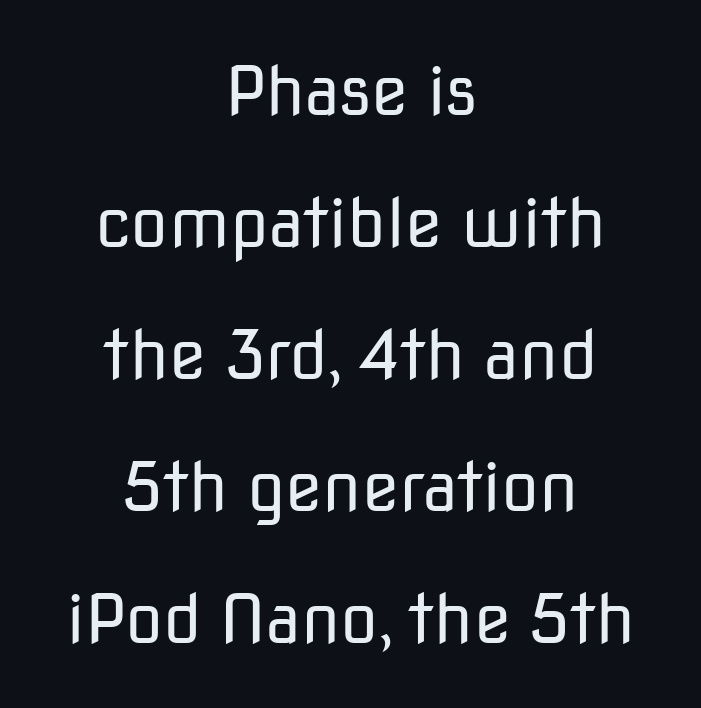
{"serif": "no", "italic": "no", "bold": "no", "weight": "regular", "width": "normal", "stroke_contrast": "low", "x_height": "medium", "monospaced": "no", "underline": "no", "align": "center", "line_spacing": "loose", "line_spacing_ratio": 1.94, "letter_spacing": "normal", "letter_spacing_em": 0.0, "glyph_px": 68}
